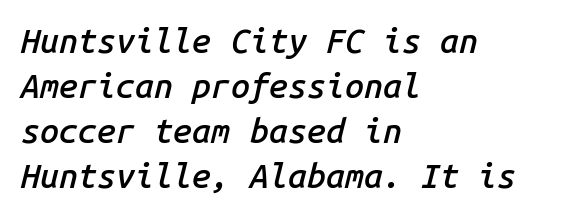
The block of text has a typical density, with ordinary space between rows. This sample uses an oblique cut, with every glyph tilted off the vertical. The rendering uses typewriter-style spacing with identical character cells. Its strokes are somewhat broadened, the hallmark of semibold type.
